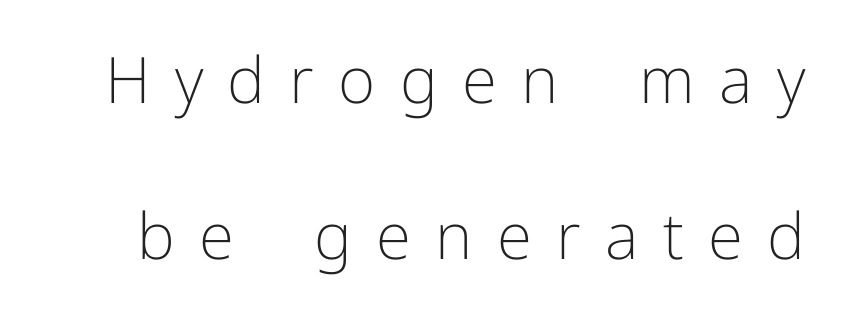
Think of a printed novel: that variable character pitch is what you see here. You could only call the tracking loose — the letters float apart. Descenders are the only things crossing below the line. Nope, not italic — everything's standing straight. The leading is generous, giving the passage an open texture.
